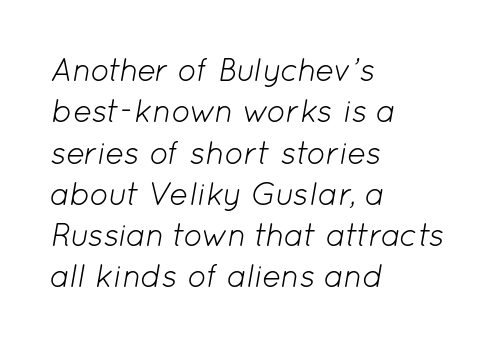
The image shows 32 px light type, italic (leaning right); set left-aligned, normal line spacing (1.29x), normal letter spacing, not underlined; low stroke contrast and a medium x-height.
